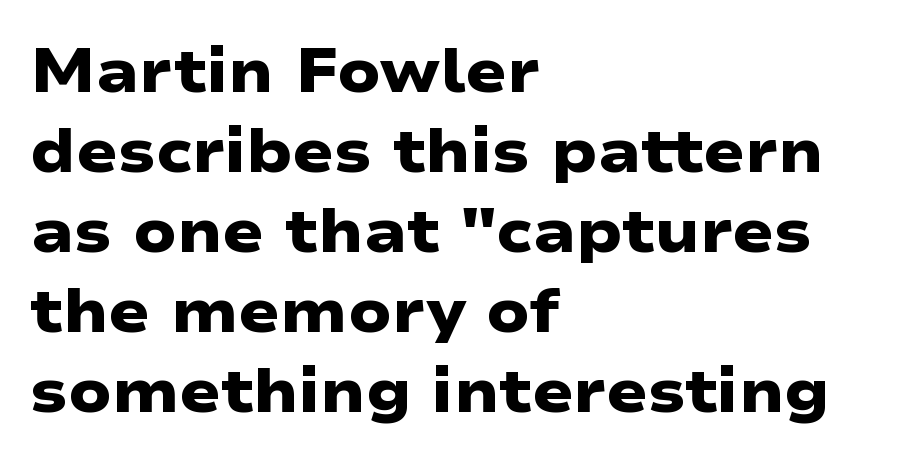
The image shows 61 px heavy, wide sans-serif type; set left-aligned, normal line spacing (1.31x), normal letter spacing, not underlined; low stroke contrast and a medium x-height.
